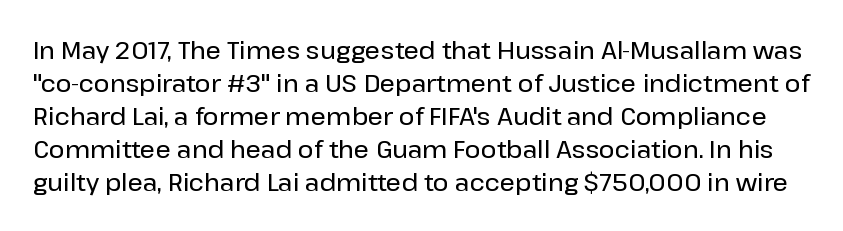
The image shows 24 px text type, upright; set normal line spacing (1.37x), normal letter spacing, not underlined.
